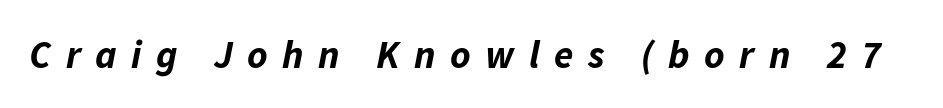
The image shows 39 px bold type, italic (leaning right); set unusually wide letter spacing (+0.37 em), not underlined; low stroke contrast and a medium x-height.
